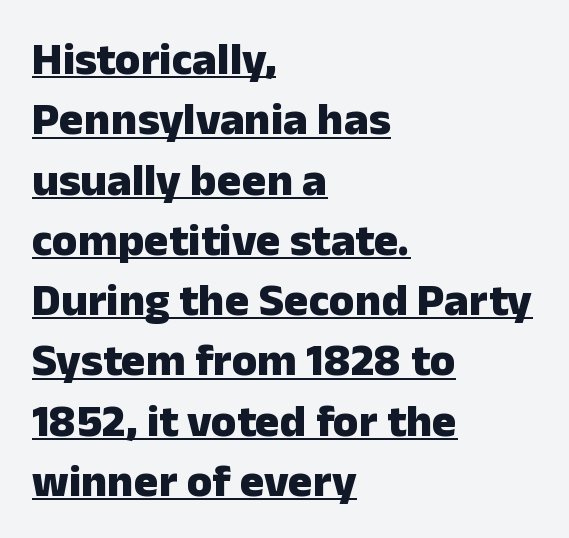
Q: Is the text bold? A: Yes.
Q: Is the text italic (slanted)? A: No, it is upright.
Q: Is the typeface a serif or a sans-serif typeface? A: Sans-serif.
Q: Is the text underlined? A: Yes.
Q: How is the paragraph aligned? A: Left-aligned.
Q: Is the spacing between letters normal or unusually wide? A: Normal.
Q: Is the spacing between lines tight, normal or loose? A: Normal.
Q: Width (condensed, normal, or wide)? A: Normal.
Q: Stroke contrast? A: Low.
Q: x-height? A: Medium.
Q: Monospaced? A: No.
